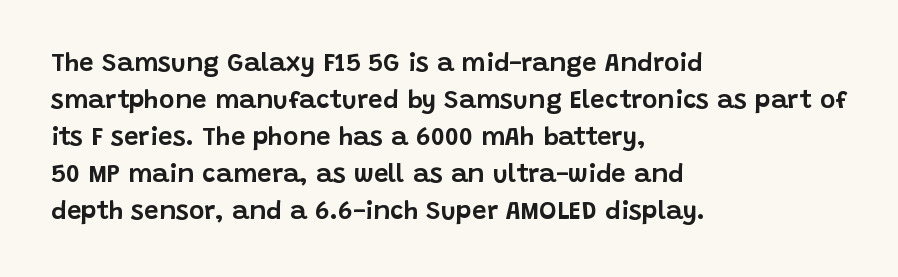
Q: Is the text italic (slanted)? A: No, it is upright.
Q: Is the text underlined? A: No.
Q: How is the paragraph aligned? A: Left-aligned.
Q: Is the spacing between letters normal or unusually wide? A: Normal.
Q: Is the spacing between lines tight, normal or loose? A: Normal.
